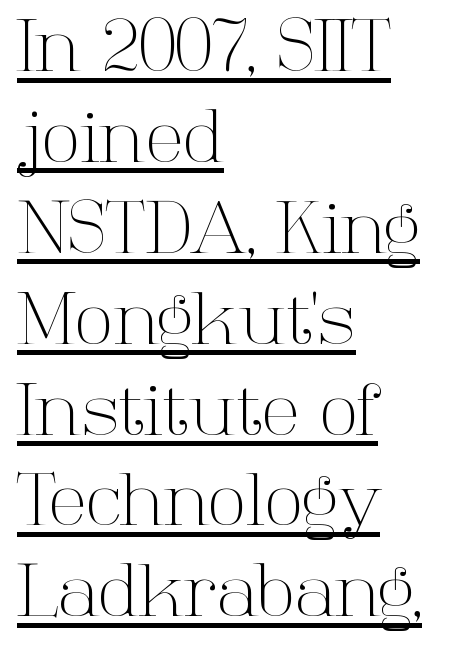
{"serif": "yes", "italic": "no", "bold": "no", "weight": "light", "width": "normal", "stroke_contrast": "high", "x_height": "medium", "monospaced": "no", "underline": "yes", "align": "left", "line_spacing": "normal", "line_spacing_ratio": 1.28, "letter_spacing": "normal", "letter_spacing_em": 0.0, "glyph_px": 71}
